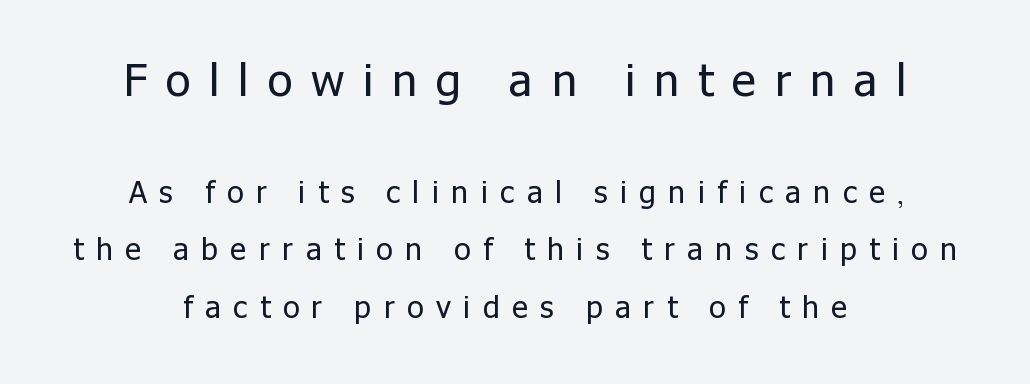
{"serif": "no", "italic": "no", "bold": "no", "weight": "regular", "width": "normal", "stroke_contrast": "low", "x_height": "medium", "monospaced": "no", "underline": "no", "align": "center", "line_spacing": "loose", "line_spacing_ratio": 1.91, "letter_spacing": "wide", "letter_spacing_em": 0.42, "larger_block": "first", "size_ratio": 1.5, "glyph_px": 45}
